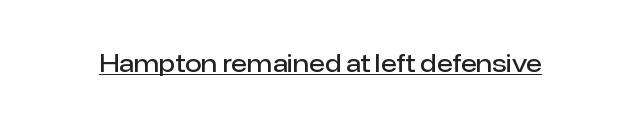
Q: Is the text bold? A: Semi-bold.
Q: Is the text italic (slanted)? A: No, it is upright.
Q: Is the text underlined? A: Yes.
Q: Is the spacing between letters normal or unusually wide? A: Normal.
